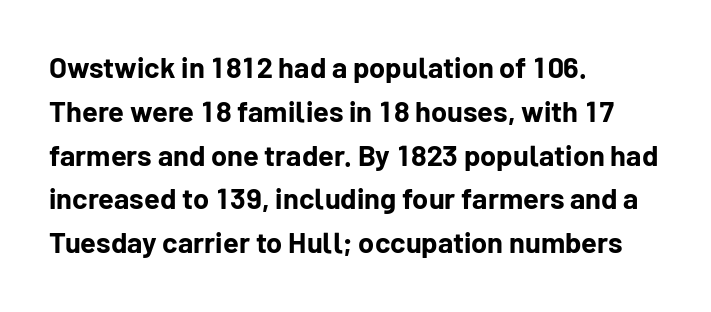
The image shows 29 px bold sans-serif type, upright; set left-aligned, normal line spacing (1.51x), normal letter spacing, not underlined; low stroke contrast and a medium x-height.
